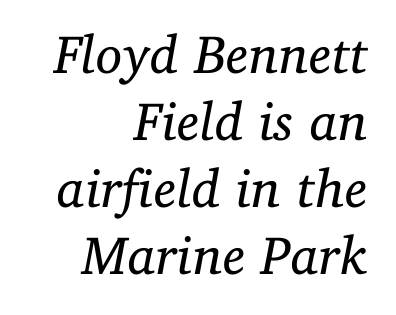
Q: Is the text bold? A: No.
Q: Is the text italic (slanted)? A: Yes, it leans right by about 11 degrees.
Q: Is the typeface a serif or a sans-serif typeface? A: Serif.
Q: Is the text underlined? A: No.
Q: How is the paragraph aligned? A: Right-aligned.
Q: Is the spacing between letters normal or unusually wide? A: Normal.
Q: Width (condensed, normal, or wide)? A: Normal.
Q: Stroke contrast? A: Low.
Q: x-height? A: Medium.
Q: Monospaced? A: No.
